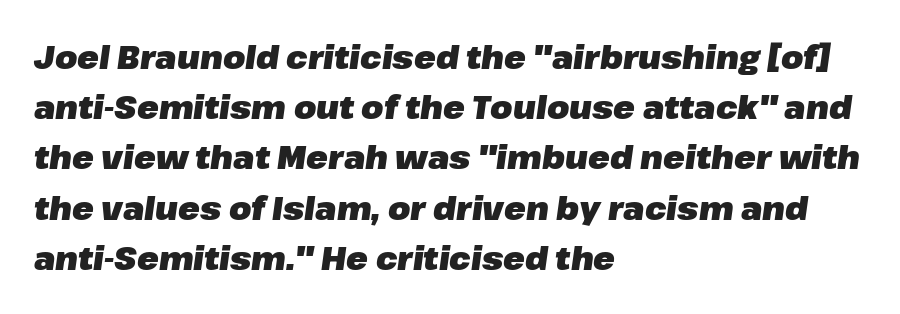
Q: Is the text bold? A: Yes.
Q: Is the text italic (slanted)? A: Yes, it leans right by about 8 degrees.
Q: Is the text underlined? A: No.
Q: How is the paragraph aligned? A: Left-aligned.
Q: Is the spacing between letters normal or unusually wide? A: Normal.
Q: Is the spacing between lines tight, normal or loose? A: Normal.
Q: Width (condensed, normal, or wide)? A: Normal.
Q: Stroke contrast? A: Low.
Q: x-height? A: Medium.
Q: Monospaced? A: No.
